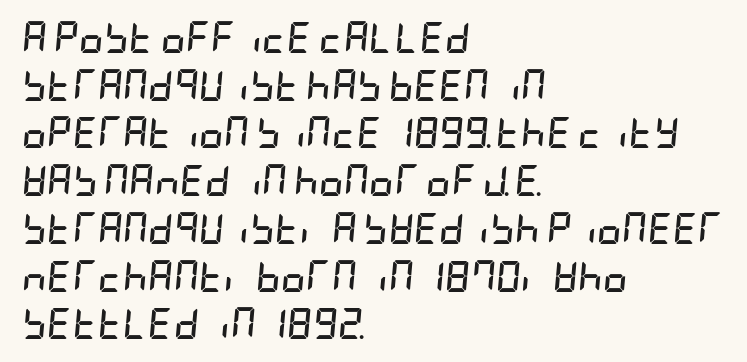
The image shows 31 px semibold, condensed type, italic (leaning right); set left-aligned, normal line spacing (1.54x), normal letter spacing, not underlined; low stroke contrast and a large x-height.
